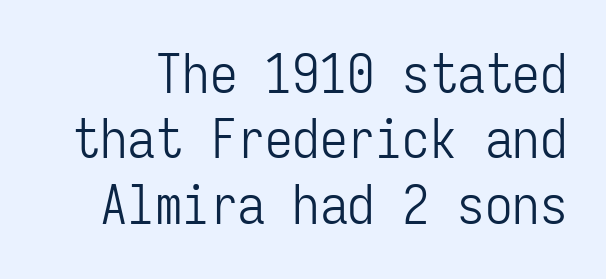
The image shows 55 px light, condensed sans-serif type, upright, monospaced; set line spacing 1.19x, normal letter spacing, not underlined; low stroke contrast and a medium x-height.
